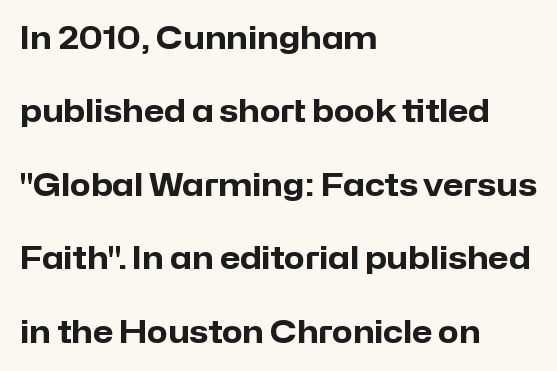
Notice how thick the strokes are: this is what a full bold looks like. Letter spacing: default. Typographically, this falls in the sans-serif category. Tall strokes in this sample are plumb rather than angled. Unmarked baselines from the first word to the last. Visually the block forms a straight wall on the left and a jagged coastline on the right.
